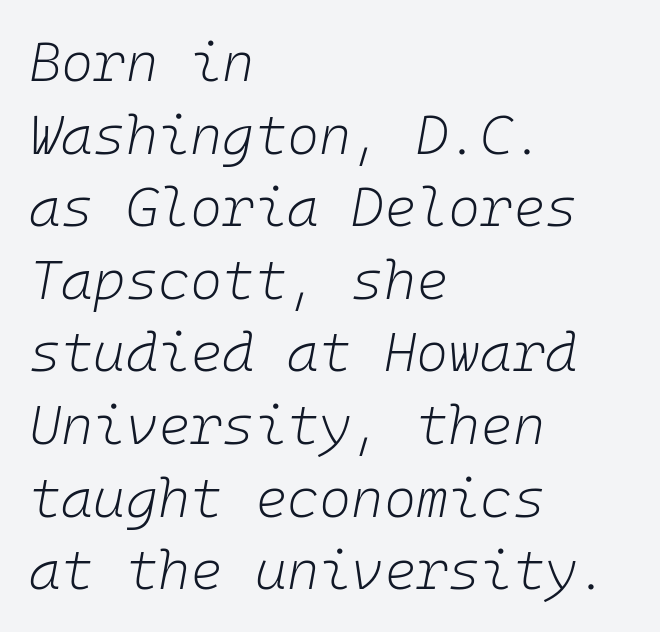
{"italic": "yes", "lean": "right", "slant_degrees": 10, "bold": "no", "weight": "light", "width": "normal", "stroke_contrast": "low", "x_height": "medium", "monospaced": "yes", "underline": "no", "align": "left", "line_spacing": "normal", "line_spacing_ratio": 1.32, "letter_spacing": "normal", "letter_spacing_em": 0.0, "glyph_px": 55}
